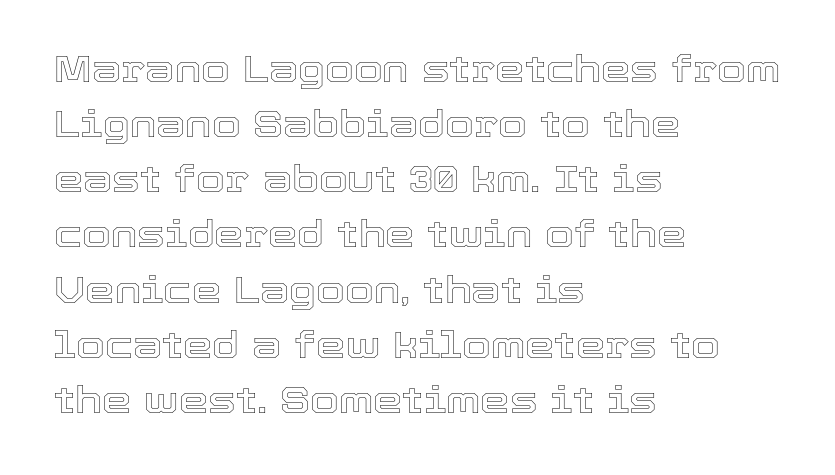
Posture: straight, roman, zero tilt. The rows are spaced the way most documents space them. The letterforms sit shoulder to shoulder at normal distance. Has an underline been added? It has not. Line starts are locked; line ends wander. The passage shown is typed in a proportional face where columns would drift.
